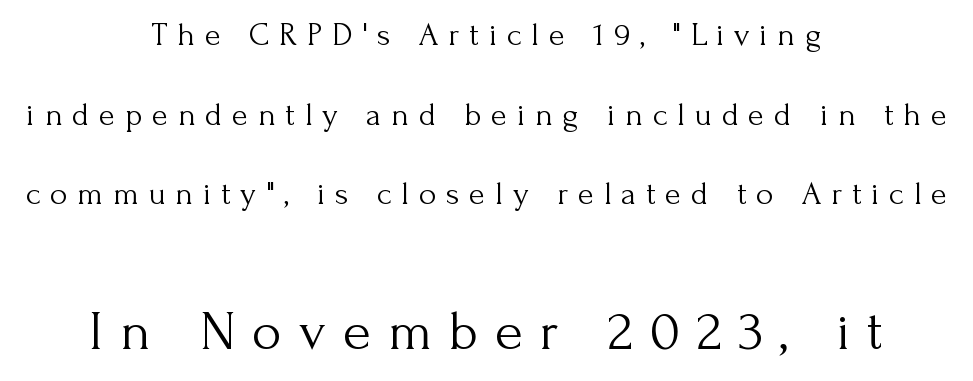
The image shows 57 px light serif type, upright; set centered, loose line spacing (2.41x), unusually wide letter spacing (+0.3 em), not underlined; the second (bottom) block is 1.73x larger; medium stroke contrast and a small x-height.
